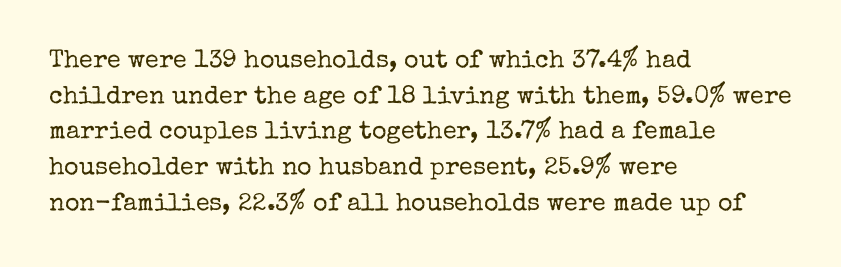
The image shows 25 px text type, upright; set left-aligned, normal line spacing (1.43x), normal letter spacing, not underlined.
